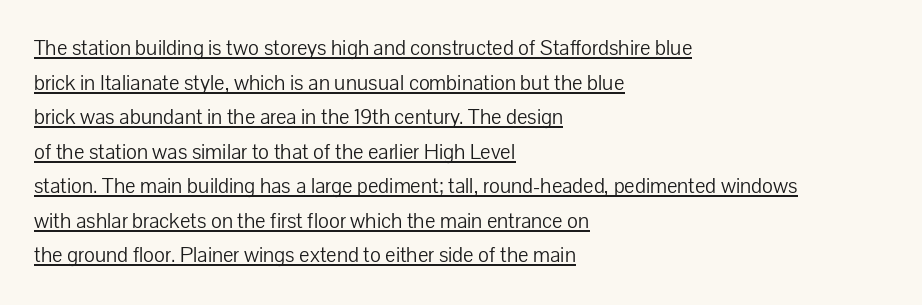
Q: Is the text bold? A: No.
Q: Is the text italic (slanted)? A: No, it is upright.
Q: Is the text underlined? A: Yes.
Q: How is the paragraph aligned? A: Left-aligned.
Q: Is the spacing between letters normal or unusually wide? A: Normal.
Q: Is the spacing between lines tight, normal or loose? A: Normal.
